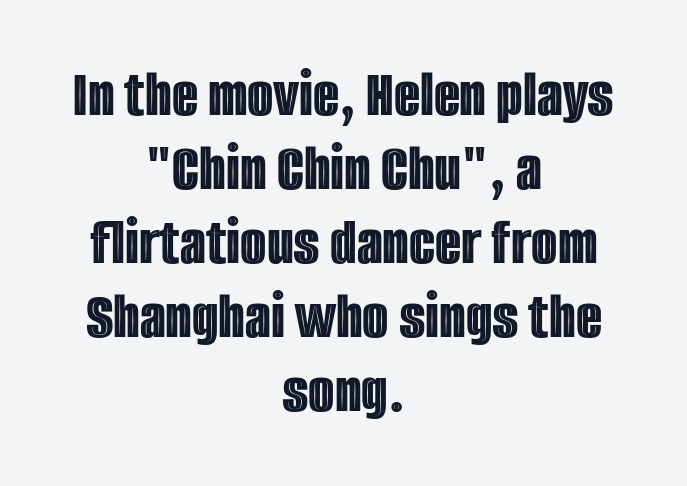
You can tell it's not italic because the verticals are truly vertical. This sample has the flowing, uneven cadence of proportional lettering. The designer dialed line spacing down below the default. In terms of letterspacing, this is plain default setting. Teacher's note: observe the equal gaps on both sides — that is centered alignment.
